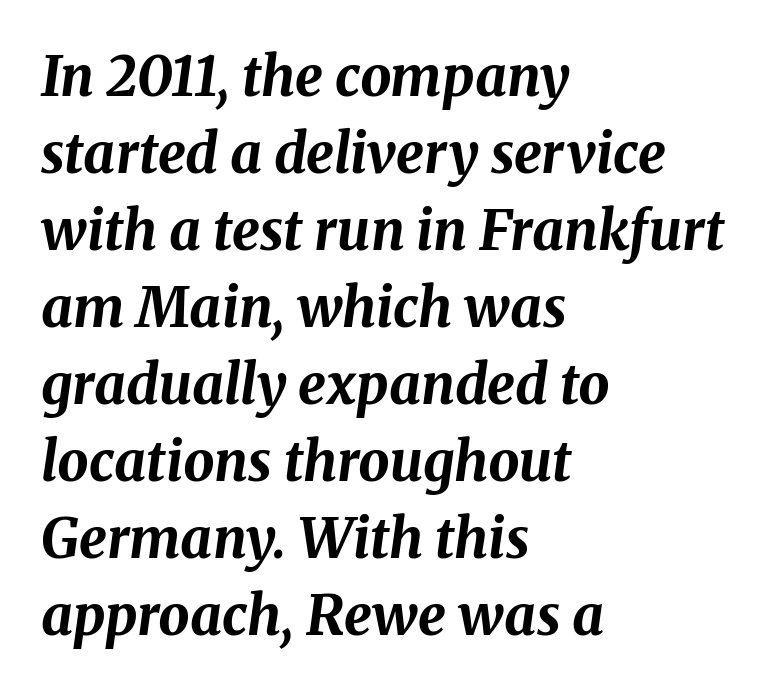
{"italic": "yes", "lean": "right", "slant_degrees": 8, "bold": "yes", "weight": "bold", "width": "normal", "stroke_contrast": "medium", "x_height": "medium", "monospaced": "no", "underline": "no", "align": "left", "line_spacing": "normal", "line_spacing_ratio": 1.4, "letter_spacing": "normal", "letter_spacing_em": 0.0, "glyph_px": 55}
